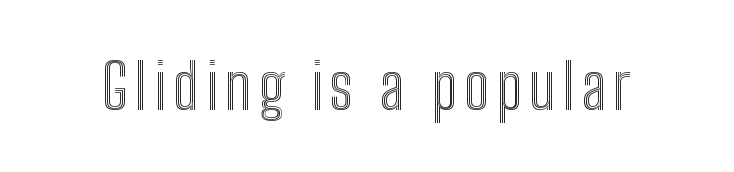
The image shows 63 px condensed type, upright; set not underlined; a medium x-height.
